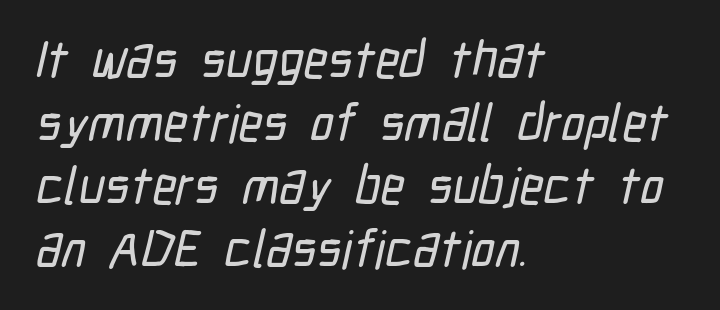
Q: Is the typeface a serif or a sans-serif typeface? A: Sans-serif.
Q: Is the text underlined? A: No.
Q: How is the paragraph aligned? A: Left-aligned.
Q: Is the spacing between letters normal or unusually wide? A: Normal.
Q: Width (condensed, normal, or wide)? A: Condensed.
Q: Stroke contrast? A: Low.
Q: x-height? A: Medium.
Q: Monospaced? A: No.
